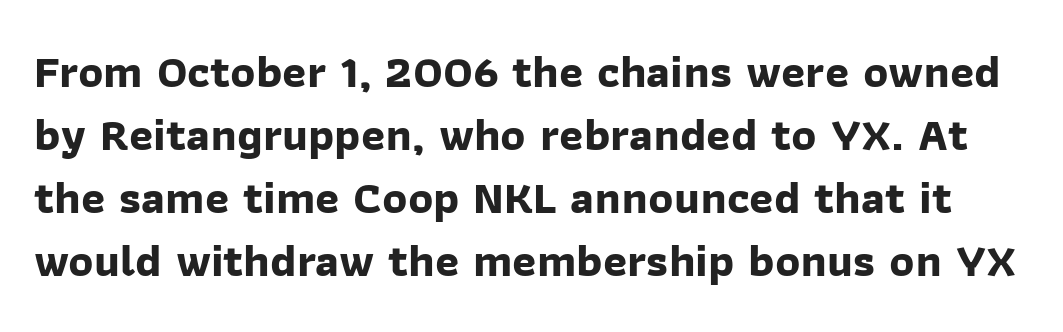
Does the leading feel generous? No, just average. In terms of weight, the rendering is a true, heavy bold. Honestly, the letter spacing is just normal — you wouldn't notice it. The face used here is proportionally spaced, like ordinary book or web type. Honestly, there is no underline to notice here at all.
